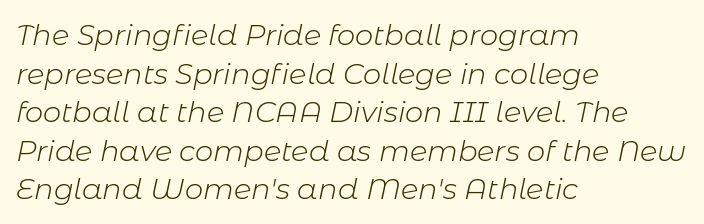
{"italic": "yes", "lean": "right", "slant_degrees": 11, "bold": "no", "weight": "light", "width": "normal", "stroke_contrast": "low", "x_height": "medium", "monospaced": "no", "underline": "no", "align": "left", "line_spacing": "normal", "line_spacing_ratio": 1.33, "letter_spacing": "normal", "letter_spacing_em": 0.0, "glyph_px": 29}
